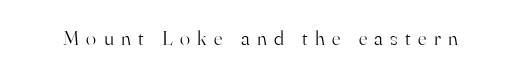
Each stroke keeps to a modest, everyday thickness or less. The letters stand upright; this is a roman face. The tracking reads as deliberately expanded to a designer's eye. Each row of text sits above clean, open space.
